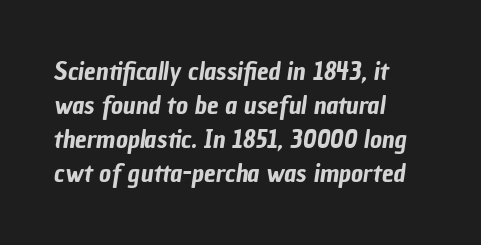
{"underline": "no", "align": "left", "line_spacing": "normal", "line_spacing_ratio": 1.31, "letter_spacing": "normal", "letter_spacing_em": 0.0, "glyph_px": 26}
